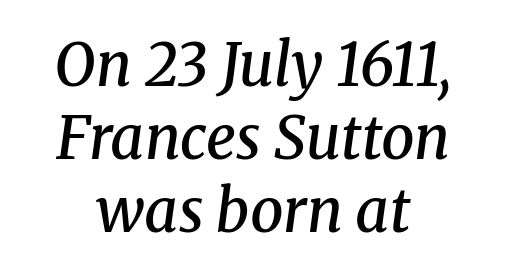
Check under the words: just untouched page. Where is the straight margin? There isn't one; the lines are centered. Look at the bottom of the vertical strokes: they flare into serifs here. This rendering leaves character spacing at its baseline value. Think of a printed novel: that variable character pitch is what you see here.
